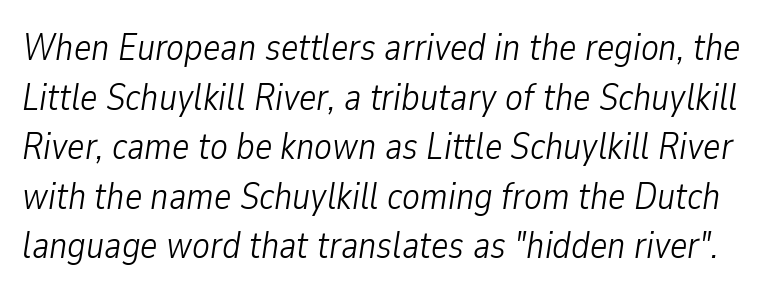
The rows are spaced the way most documents space them. Each letter keeps its own natural width here, so spacing adapts to shape. Tracking value appears to be zero — textbook default spacing. Caption: face not bold, strokes unweighted. The glyphs are unaccompanied by any horizontal stroke below them. The glyphs look as if they've been sheared to an angle.
